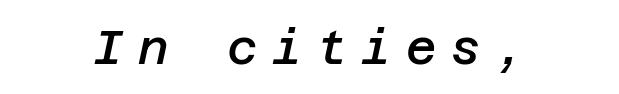
{"italic": "yes", "lean": "right", "slant_degrees": 12, "bold": "semi", "weight": "semibold", "width": "normal", "stroke_contrast": "low", "x_height": "large", "underline": "no", "align": "center", "letter_spacing": "wide", "letter_spacing_em": 0.3, "glyph_px": 47}
